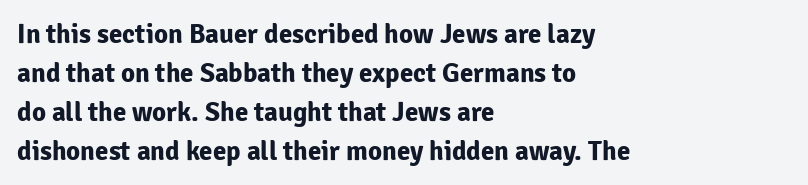
{"italic": "no", "bold": "yes", "underline": "no", "align": "left", "line_spacing": "normal", "line_spacing_ratio": 1.44, "letter_spacing": "normal", "letter_spacing_em": 0.0, "glyph_px": 27}
